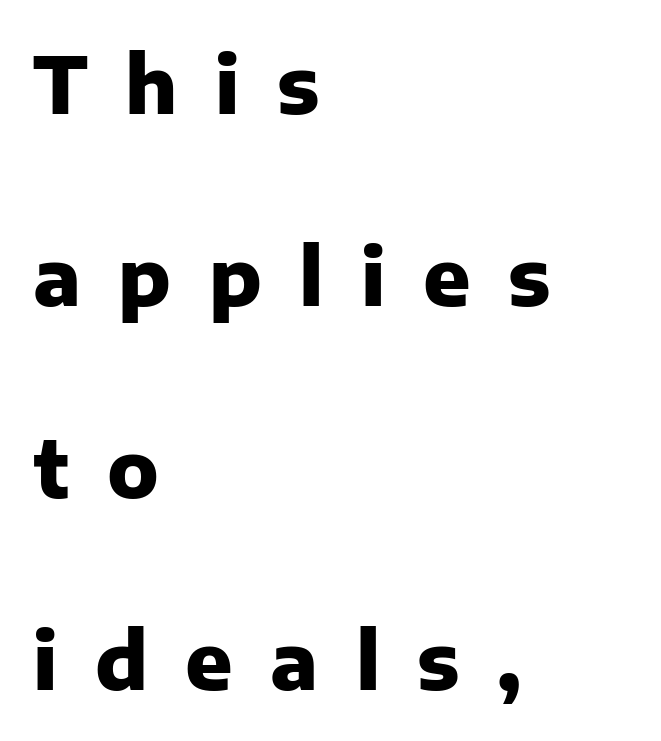
Q: Is the text bold? A: Yes.
Q: Is the text italic (slanted)? A: No, it is upright.
Q: Is the typeface a serif or a sans-serif typeface? A: Sans-serif.
Q: Is the text underlined? A: No.
Q: How is the paragraph aligned? A: Left-aligned.
Q: Is the spacing between letters normal or unusually wide? A: Unusually wide.
Q: Is the spacing between lines tight, normal or loose? A: Loose.
Q: Width (condensed, normal, or wide)? A: Normal.
Q: Stroke contrast? A: Low.
Q: x-height? A: Medium.
Q: Monospaced? A: No.
